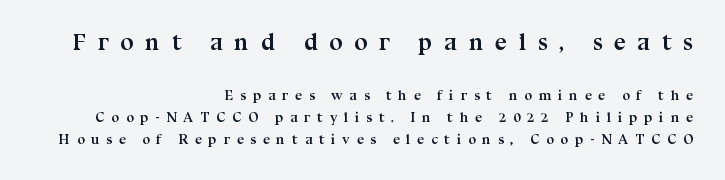
Q: Is the text bold? A: Yes.
Q: Is the text italic (slanted)? A: No, it is upright.
Q: Is the text underlined? A: No.
Q: How is the paragraph aligned? A: Right-aligned.
Q: Is the spacing between letters normal or unusually wide? A: Unusually wide.
Q: Is the spacing between lines tight, normal or loose? A: Normal.
Q: Which block of text is set in a larger size, the first (top) or the second (bottom)? A: The first (top) one.
